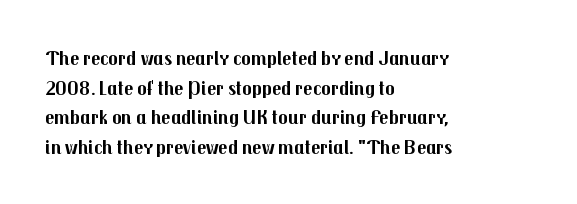
{"italic": "no", "bold": "yes", "underline": "no", "align": "left", "line_spacing": "normal", "line_spacing_ratio": 1.48, "letter_spacing": "normal", "letter_spacing_em": 0.0, "glyph_px": 20}
